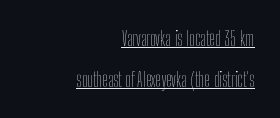
Q: Is the text bold? A: No.
Q: Is the text italic (slanted)? A: No, it is upright.
Q: Is the text underlined? A: Yes.
Q: How is the paragraph aligned? A: Right-aligned.
Q: Is the spacing between letters normal or unusually wide? A: Normal.
Q: Is the spacing between lines tight, normal or loose? A: Loose.
